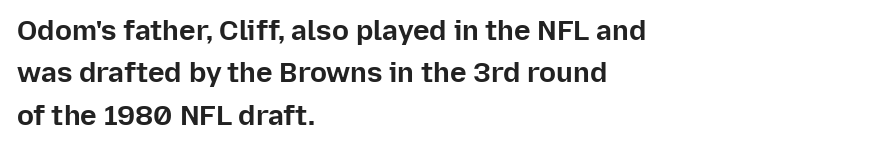
{"serif": "no", "italic": "no", "bold": "yes", "weight": "bold", "width": "normal", "stroke_contrast": "low", "x_height": "medium", "monospaced": "no", "underline": "no", "align": "left", "line_spacing": "normal", "line_spacing_ratio": 1.51, "letter_spacing": "normal", "letter_spacing_em": 0.0, "glyph_px": 28}
